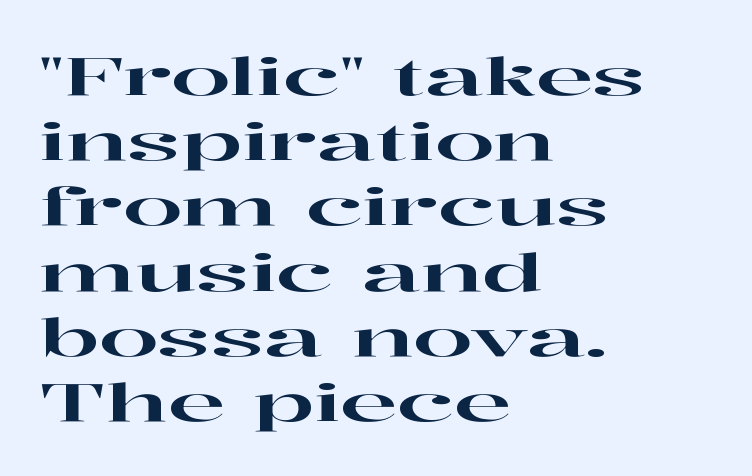
{"serif": "yes", "italic": "no", "width": "wide", "stroke_contrast": "high", "x_height": "medium", "monospaced": "no", "underline": "no", "align": "left", "line_spacing_ratio": 1.23, "letter_spacing": "normal", "letter_spacing_em": 0.0, "glyph_px": 53}
